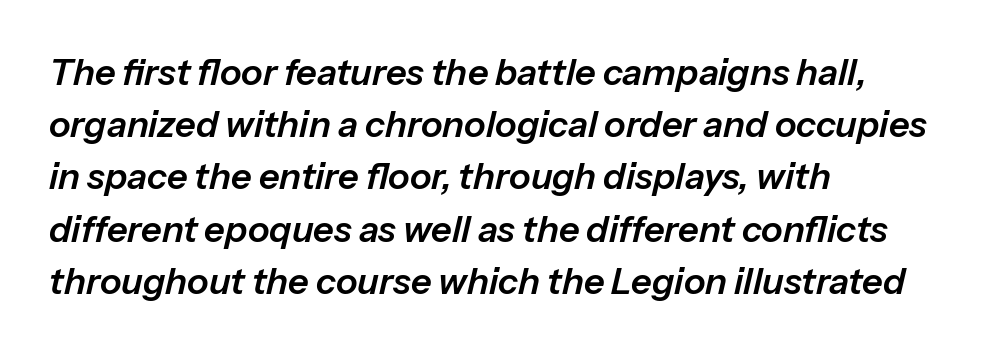
The image shows 36 px text type, italic (leaning right); set left-aligned, normal line spacing (1.45x), normal letter spacing, not underlined; low stroke contrast and a medium x-height.
